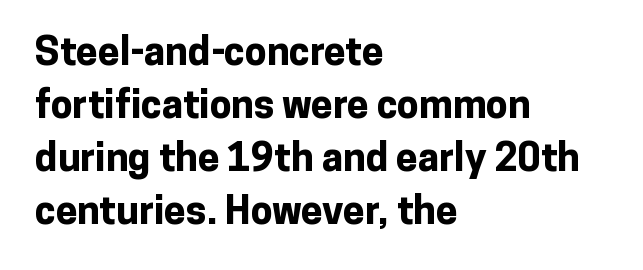
Q: Is the text bold? A: Yes.
Q: Is the text italic (slanted)? A: No, it is upright.
Q: Is the typeface a serif or a sans-serif typeface? A: Sans-serif.
Q: Is the text underlined? A: No.
Q: How is the paragraph aligned? A: Left-aligned.
Q: Is the spacing between letters normal or unusually wide? A: Normal.
Q: Is the spacing between lines tight, normal or loose? A: Normal.
Q: Width (condensed, normal, or wide)? A: Normal.
Q: Stroke contrast? A: Low.
Q: x-height? A: Medium.
Q: Monospaced? A: No.
